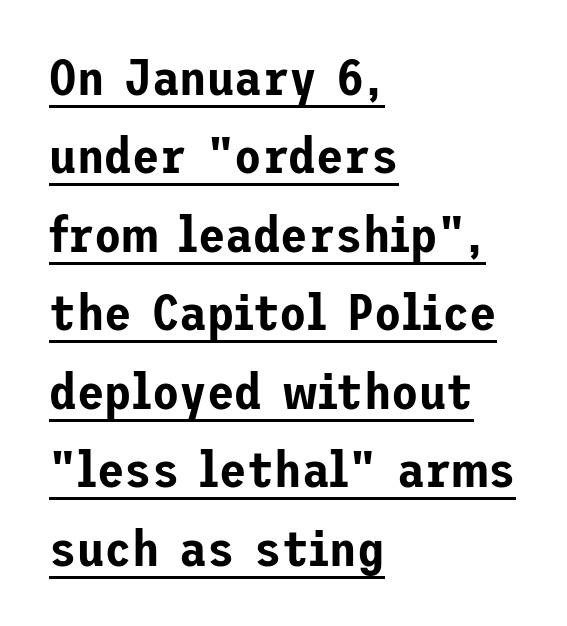
A classic flush-left, rag-right setting is used for this passage. What stands out about the letter spacing? Nothing — it is the standard amount. Underlined type. Quick note: not italic, upright. This block has exactly the height ordinary leading produces.
